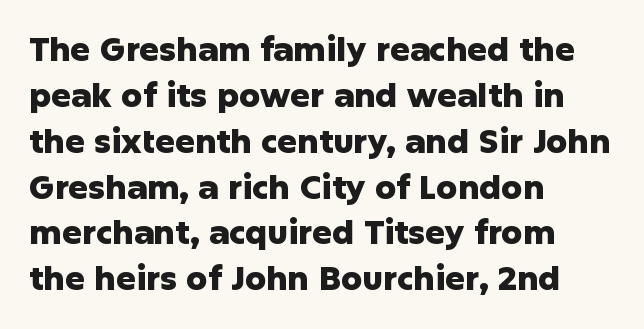
{"serif": "no", "italic": "no", "bold": "yes", "weight": "heavy", "width": "normal", "stroke_contrast": "low", "x_height": "medium", "monospaced": "no", "underline": "no", "align": "left", "line_spacing": "normal", "line_spacing_ratio": 1.39, "letter_spacing": "normal", "letter_spacing_em": 0.0, "glyph_px": 33}
